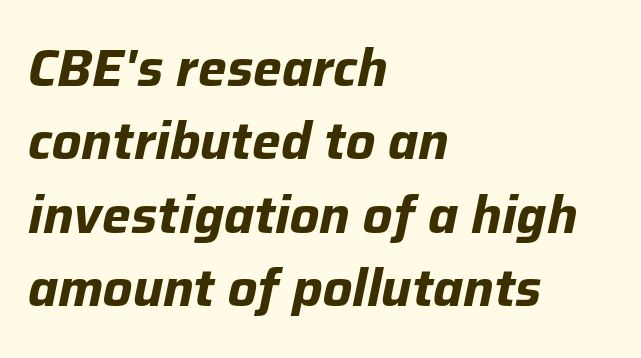
Typographic density is high because the face is bold. You could not count columns in this text — the font is proportionally spaced. What's the leading like? Ordinary, nothing unusual. Unmarked baselines from the first word to the last.
